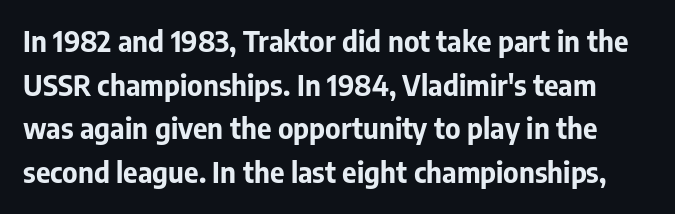
Emphasis by weight is at full strength: bold. Anything drawn beneath the words? Only blank space. Rendered with straight, roman letterforms. A normal amount of white space separates one row of letters from the next. You could call the tracking neutral — neither tight nor loose. The typeface chosen for these lines omits serifs.
